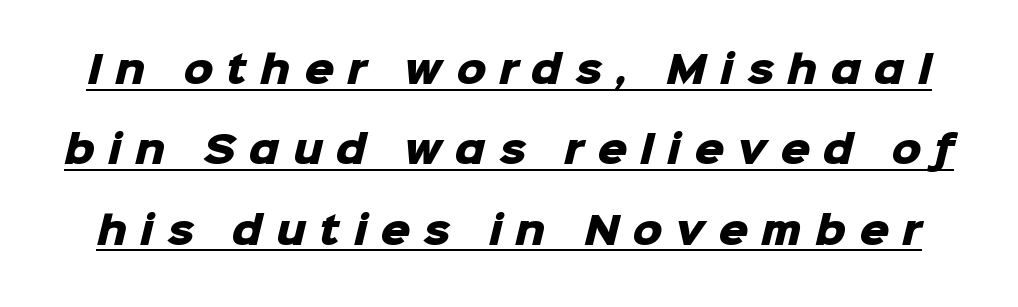
{"serif": "no", "bold": "yes", "weight": "heavy", "width": "normal", "stroke_contrast": "low", "x_height": "medium", "monospaced": "no", "underline": "yes", "line_spacing": "loose", "line_spacing_ratio": 2.17, "letter_spacing": "wide", "letter_spacing_em": 0.36, "glyph_px": 37}
